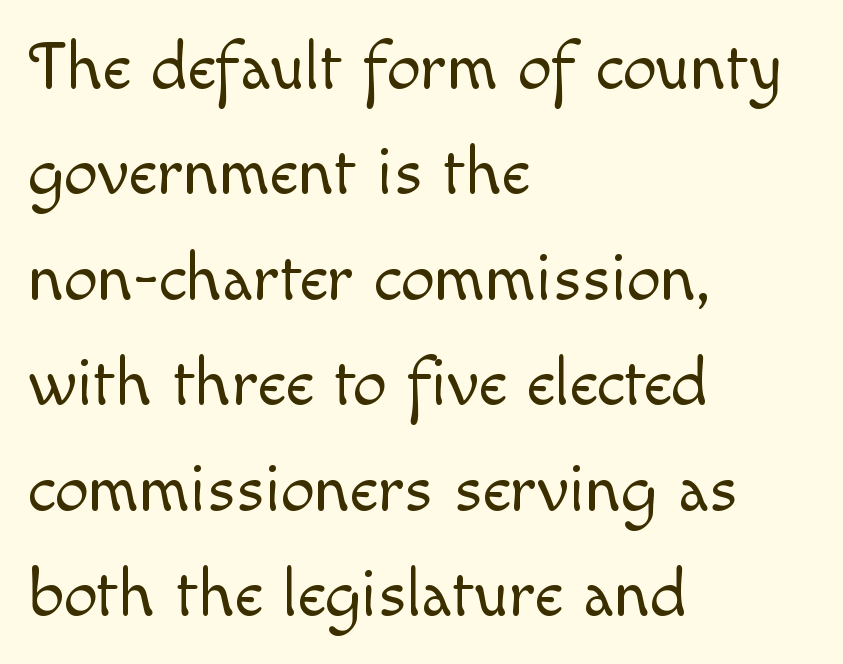
Q: Is the text bold? A: No.
Q: Is the text italic (slanted)? A: No, it is upright.
Q: Is the text underlined? A: No.
Q: How is the paragraph aligned? A: Left-aligned.
Q: Is the spacing between letters normal or unusually wide? A: Normal.
Q: Is the spacing between lines tight, normal or loose? A: Normal.
Q: Width (condensed, normal, or wide)? A: Normal.
Q: x-height? A: Small.
Q: Monospaced? A: No.
